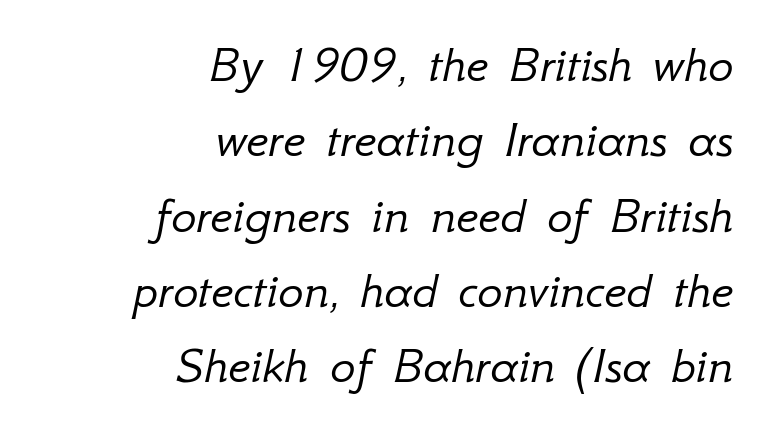
The image shows 53 px light type, italic (leaning right); set right-aligned, normal line spacing (1.42x), normal letter spacing, not underlined; low stroke contrast and a small x-height.
